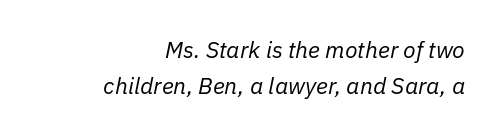
The image shows 23 px text type, italic (leaning right); set right-aligned, normal line spacing (1.58x), normal letter spacing, not underlined.
